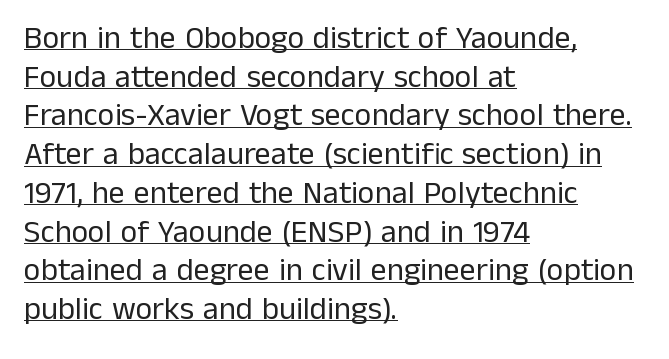
{"serif": "no", "italic": "no", "bold": "no", "weight": "regular", "width": "normal", "stroke_contrast": "low", "x_height": "medium", "monospaced": "no", "underline": "yes", "align": "left", "line_spacing_ratio": 1.21, "letter_spacing": "normal", "letter_spacing_em": 0.0, "glyph_px": 32}
